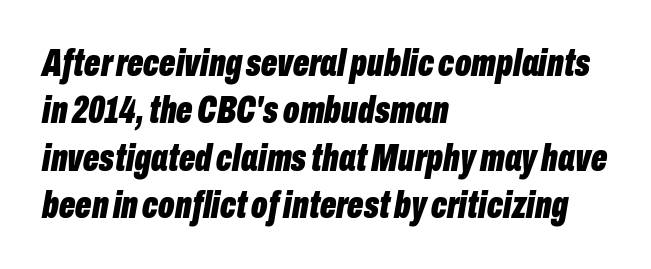
Q: Is the text bold? A: Yes.
Q: Is the text italic (slanted)? A: Yes, it leans right by about 10 degrees.
Q: Is the text underlined? A: No.
Q: How is the paragraph aligned? A: Left-aligned.
Q: Is the spacing between letters normal or unusually wide? A: Normal.
Q: Is the spacing between lines tight, normal or loose? A: Normal.
Q: Width (condensed, normal, or wide)? A: Condensed.
Q: Stroke contrast? A: Low.
Q: x-height? A: Medium.
Q: Monospaced? A: No.
